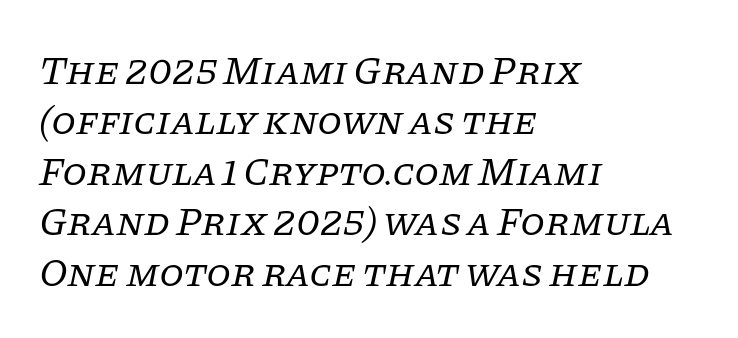
{"serif": "yes", "italic": "yes", "lean": "right", "slant_degrees": 11, "bold": "no", "weight": "regular", "width": "normal", "stroke_contrast": "low", "x_height": "large", "monospaced": "no", "underline": "no", "align": "left", "line_spacing": "normal", "line_spacing_ratio": 1.26, "letter_spacing": "normal", "letter_spacing_em": 0.0, "glyph_px": 40}
